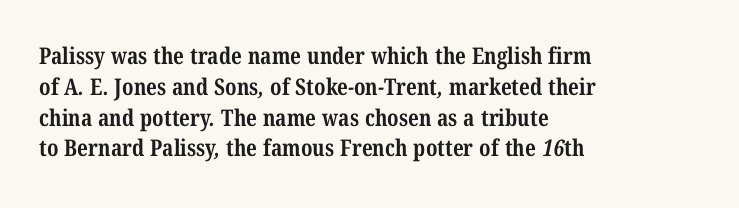
Students, this is bold: see how much ink each stroke carries. Alignment: flush left. Rows of type keep a routine distance in the vertical direction. Lines of text with bare space underneath. The letters sit at their default tracking, neither squeezed nor spread.
